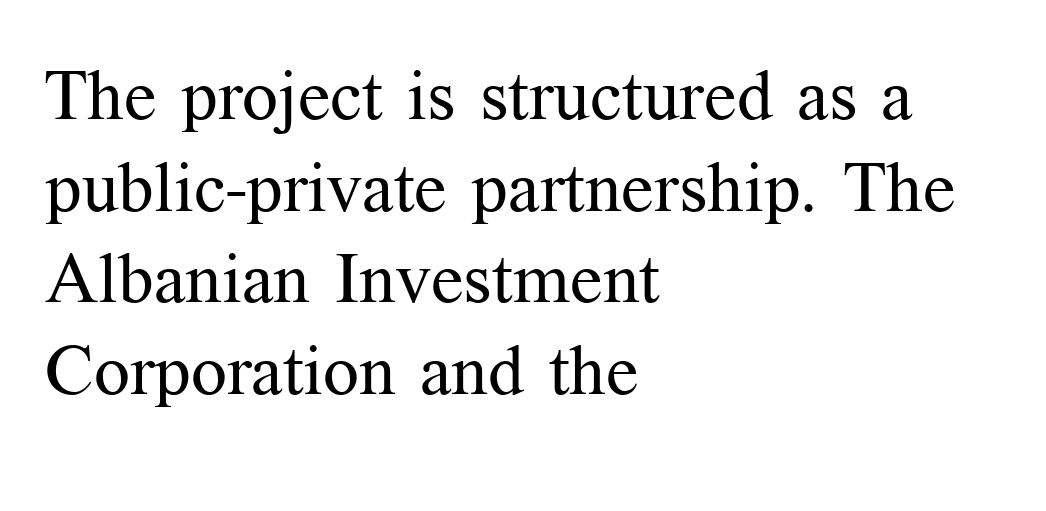
Q: Is the text bold? A: No.
Q: Is the text italic (slanted)? A: No, it is upright.
Q: Is the typeface a serif or a sans-serif typeface? A: Serif.
Q: Is the text underlined? A: No.
Q: How is the paragraph aligned? A: Left-aligned.
Q: Is the spacing between letters normal or unusually wide? A: Normal.
Q: Is the spacing between lines tight, normal or loose? A: Normal.
Q: Width (condensed, normal, or wide)? A: Normal.
Q: Stroke contrast? A: Medium.
Q: x-height? A: Medium.
Q: Monospaced? A: No.
